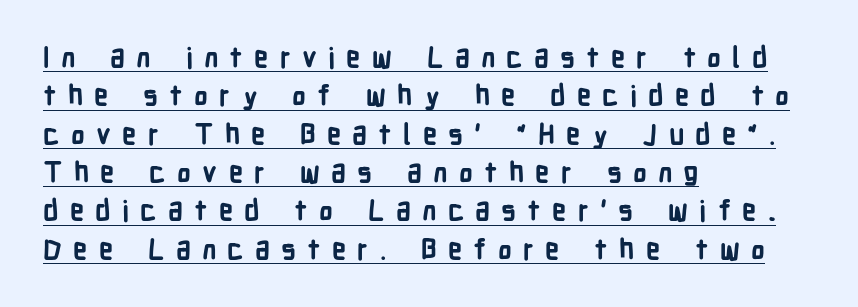
{"serif": "no", "italic": "no", "bold": "yes", "weight": "bold", "width": "condensed", "stroke_contrast": "low", "x_height": "medium", "monospaced": "no", "underline": "yes", "align": "left", "line_spacing": "normal", "line_spacing_ratio": 1.37, "letter_spacing": "wide", "letter_spacing_em": 0.4, "glyph_px": 28}
